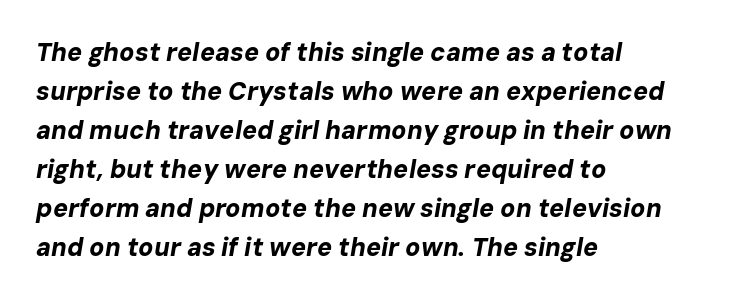
Notice how descenders clear the ascenders below comfortably — that's standard leading. If you drew a line through each stem, it would be angled. Each glyph is drawn with heavy, bold strokes. Casual observation: everything's shoved over to the left.
